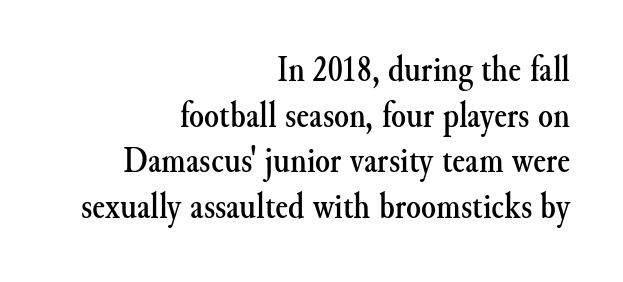
Q: Is the text italic (slanted)? A: No, it is upright.
Q: Is the typeface a serif or a sans-serif typeface? A: Serif.
Q: Is the text underlined? A: No.
Q: How is the paragraph aligned? A: Right-aligned.
Q: Is the spacing between letters normal or unusually wide? A: Normal.
Q: Width (condensed, normal, or wide)? A: Normal.
Q: Stroke contrast? A: Medium.
Q: x-height? A: Small.
Q: Monospaced? A: No.
